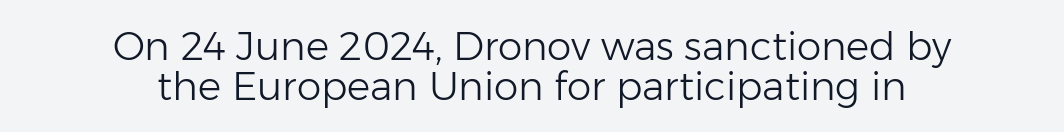
Short and long lines alike share a common midpoint. Each letter keeps its own natural width here, so spacing adapts to shape. The letters stand straight up with perfectly vertical stems. The gaps between neighbouring characters are ordinary and unremarkable. Words float on clear page, feet unadorned. Stem width sits at or under what a default text font uses.
